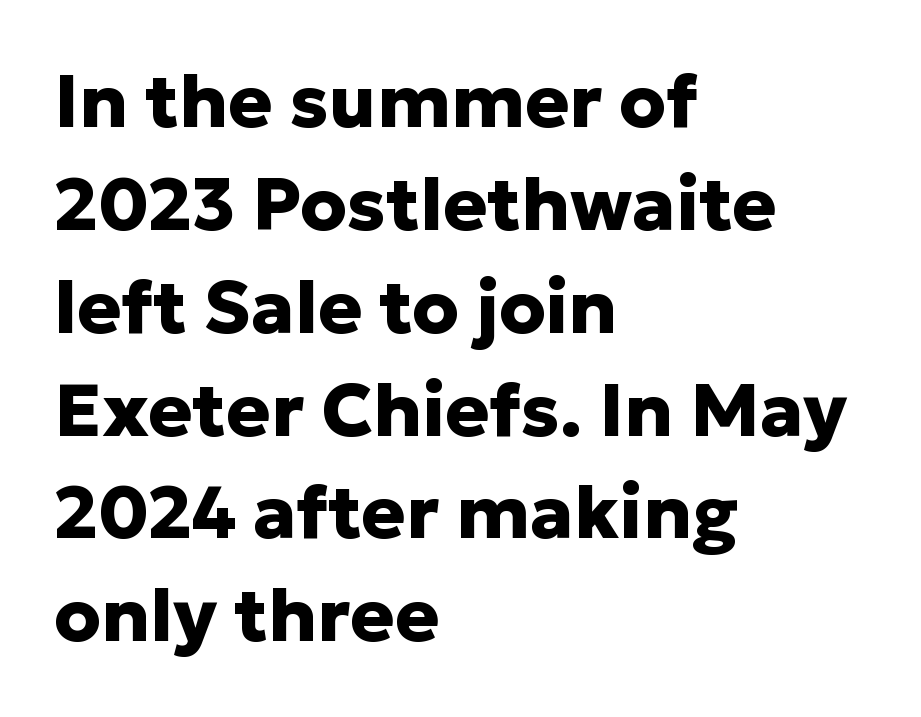
{"serif": "no", "italic": "no", "bold": "yes", "weight": "heavy", "width": "normal", "stroke_contrast": "low", "x_height": "medium", "monospaced": "no", "underline": "no", "align": "left", "line_spacing": "normal", "line_spacing_ratio": 1.39, "letter_spacing": "normal", "letter_spacing_em": 0.0, "glyph_px": 74}
